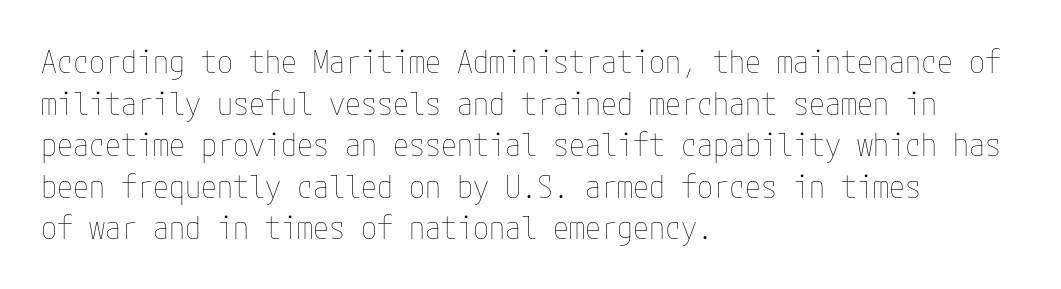
Vertical stems look standard width or narrower in stroke. If you drew a ruler down the left edge, every line would touch it. The gap between lines stays unmarked. Unlike italic type, these characters show no tilt at all. The block of text has a typical density, with ordinary space between rows.
